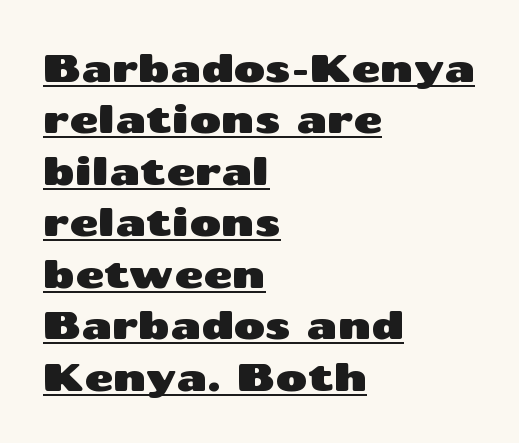
{"serif": "no", "italic": "no", "width": "wide", "stroke_contrast": "medium", "x_height": "medium", "monospaced": "no", "underline": "yes", "align": "left", "line_spacing": "normal", "line_spacing_ratio": 1.32, "letter_spacing": "normal", "letter_spacing_em": 0.0, "glyph_px": 39}
